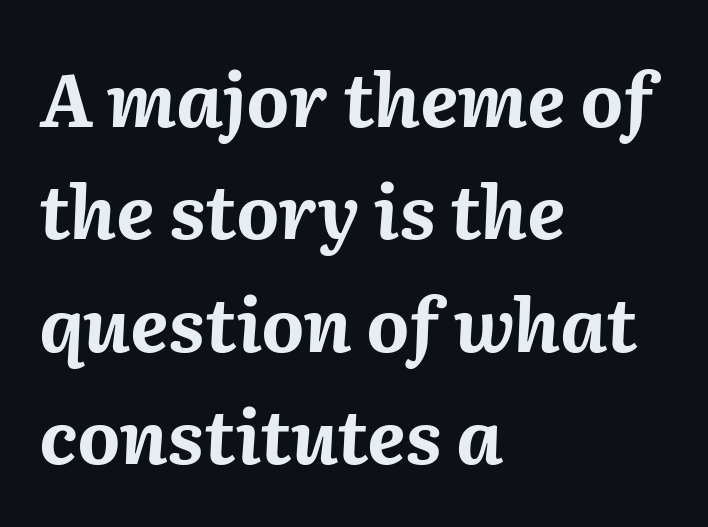
Line spacing here is normal. The gaps between neighbouring characters are ordinary and unremarkable. Reading down the block, your eye returns to a fixed left position each line. Spacing verdict: proportional, widths tailored to each character.
